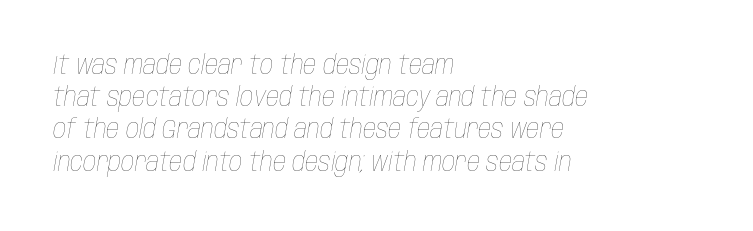
{"italic": "yes", "lean": "right", "slant_degrees": 10, "bold": "no", "underline": "no", "align": "left", "line_spacing_ratio": 1.24, "letter_spacing": "normal", "letter_spacing_em": 0.0, "glyph_px": 26}
